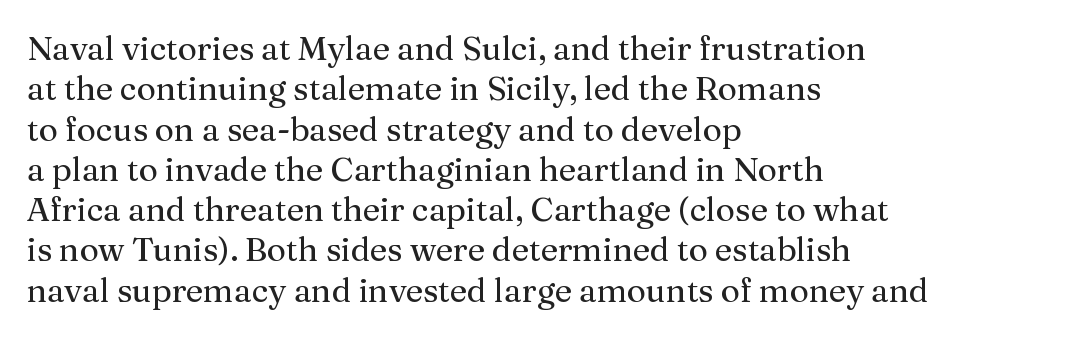
Descenders hang freely into open space. Vertical stems look standard width or narrower in stroke. The letters advance in unequal steps, a hallmark of proportional type. Short and long lines alike share a common starting point at left. Does extra space separate the letters? No, they use regular spacing.
